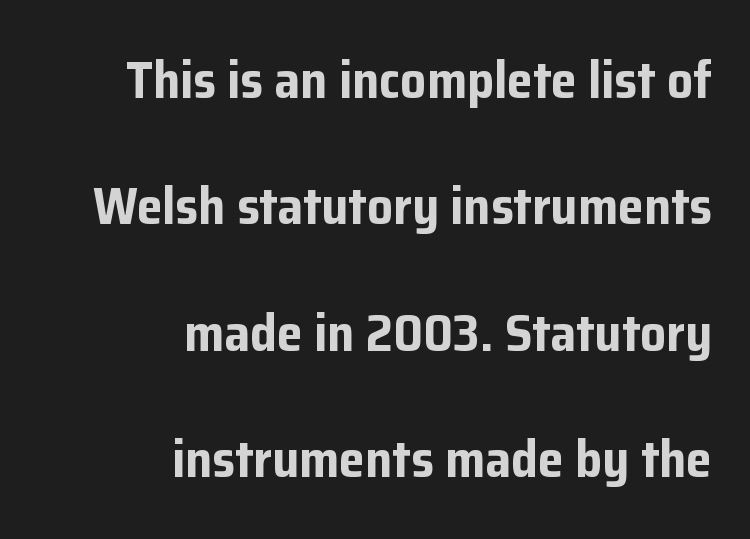
Q: Is the text bold? A: Yes.
Q: Is the text italic (slanted)? A: No, it is upright.
Q: Is the typeface a serif or a sans-serif typeface? A: Sans-serif.
Q: Is the text underlined? A: No.
Q: How is the paragraph aligned? A: Right-aligned.
Q: Is the spacing between letters normal or unusually wide? A: Normal.
Q: Is the spacing between lines tight, normal or loose? A: Loose.
Q: Width (condensed, normal, or wide)? A: Normal.
Q: Stroke contrast? A: Low.
Q: x-height? A: Medium.
Q: Monospaced? A: No.
